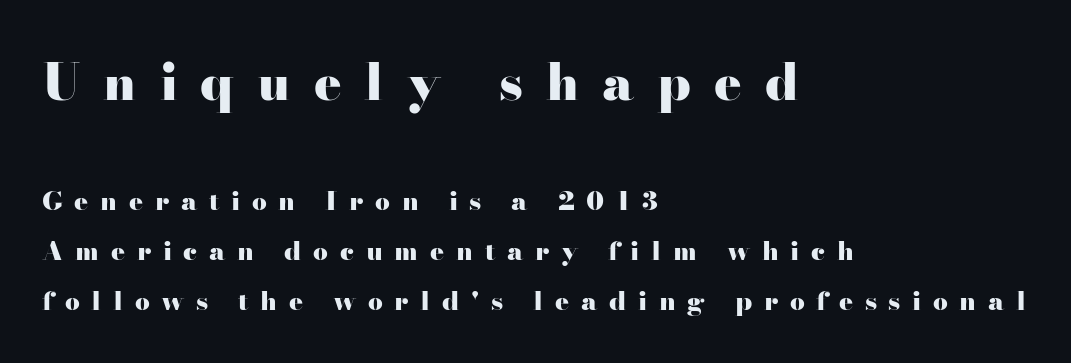
The image shows 51 px heavy, wide serif type, upright; set left-aligned, loose line spacing (1.91x), unusually wide letter spacing (+0.45 em), not underlined; the first (top) block is 1.96x larger; high stroke contrast and a small x-height.
